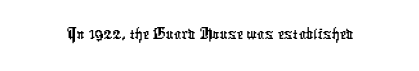
{"serif": "no", "width": "condensed", "stroke_contrast": "low", "x_height": "medium", "monospaced": "no", "underline": "no", "letter_spacing": "normal", "letter_spacing_em": 0.0, "glyph_px": 36}
